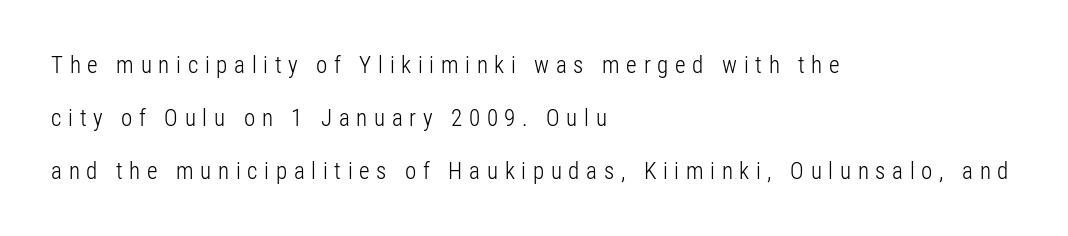
Upright lettering throughout. The area under the type is left untouched. Compared with typical body copy, the letter spacing here is much looser. The lines are quadded left. No extra ink here — the face is not bold.
